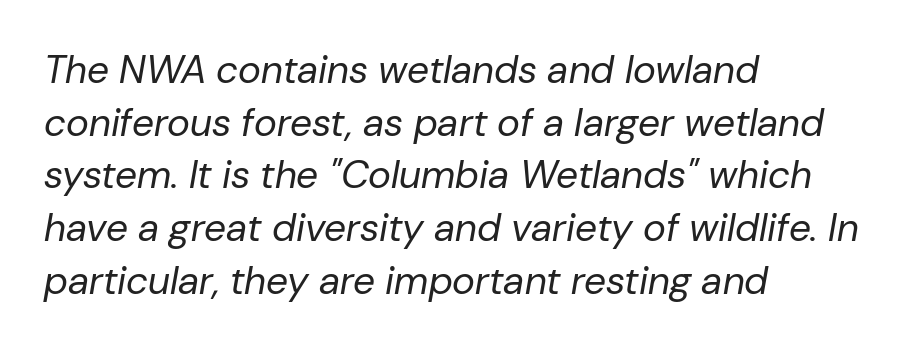
A quiet, ordinary-to-light weight characterises the typeface. The area under the type is left untouched. You could call the tracking neutral — neither tight nor loose. Quick note: italic. The space between consecutive lines is moderate. Left-aligned paragraph, ragged on the right.
